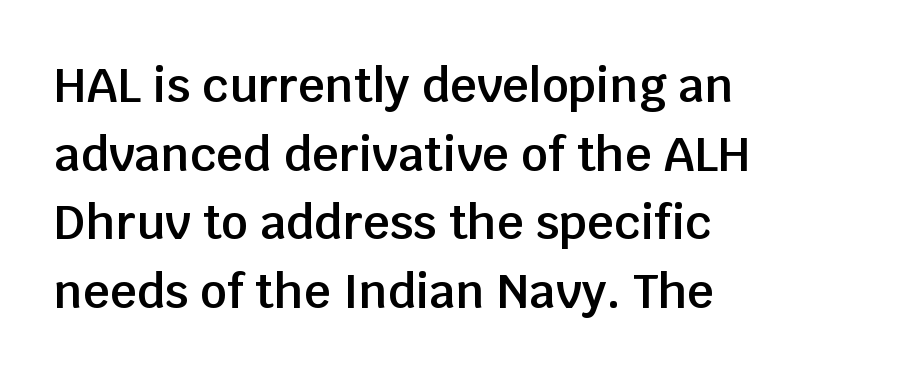
The space beneath each line is pristine and unruled. Interline gaps are of average width in this sample. The paragraph has a hard left edge and a soft right edge. Letterform terminals end flat and unadorned throughout the passage. A somewhat darkened texture: the type is semibold rather than bold.
